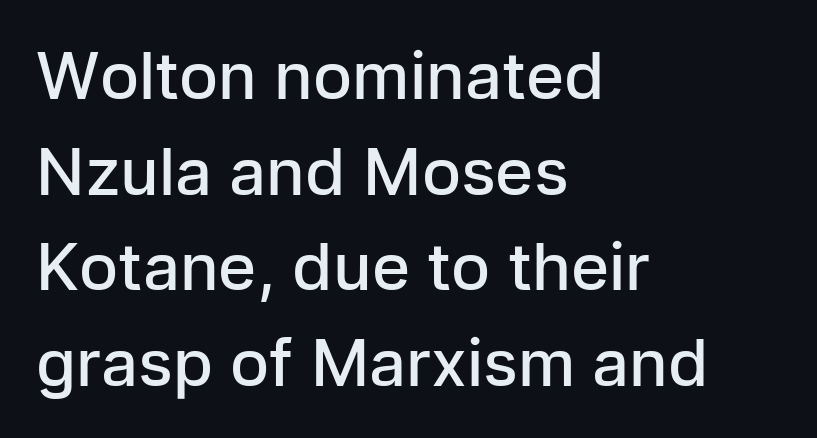
Q: Is the text bold? A: Semi-bold.
Q: Is the text italic (slanted)? A: No, it is upright.
Q: Is the typeface a serif or a sans-serif typeface? A: Sans-serif.
Q: Is the text underlined? A: No.
Q: How is the paragraph aligned? A: Left-aligned.
Q: Is the spacing between letters normal or unusually wide? A: Normal.
Q: Is the spacing between lines tight, normal or loose? A: Normal.
Q: Width (condensed, normal, or wide)? A: Normal.
Q: Stroke contrast? A: Low.
Q: x-height? A: Medium.
Q: Monospaced? A: No.
